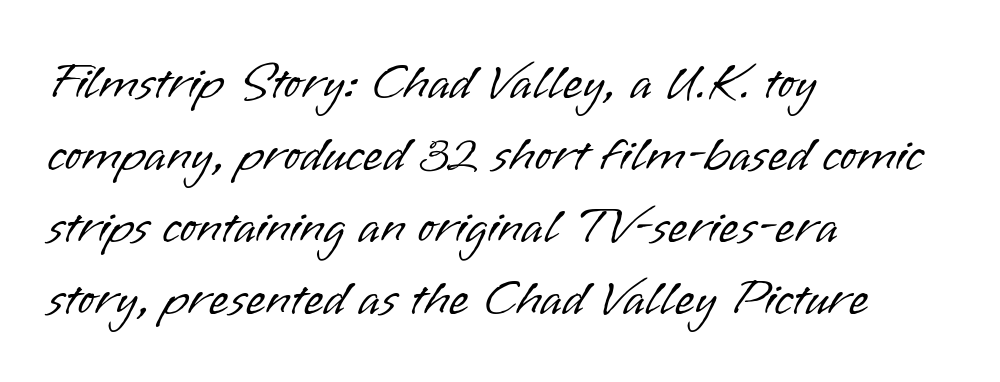
No extra ink here — the face is not bold. These lines are set flush left with a ragged right edge. Look at the bottom of the vertical strokes: they stop flat, with no serifs. Is the letter spacing exaggerated? No — it looks like the ordinary default.
